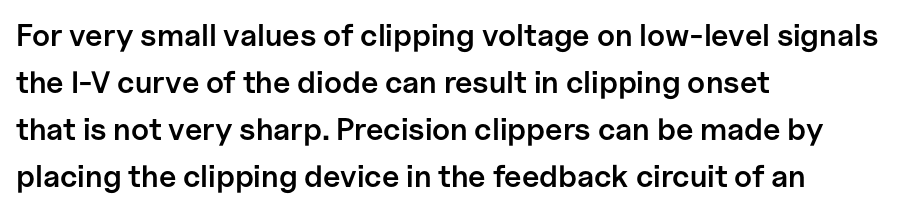
Q: Is the text bold? A: Semi-bold.
Q: Is the text italic (slanted)? A: No, it is upright.
Q: Is the typeface a serif or a sans-serif typeface? A: Sans-serif.
Q: Is the text underlined? A: No.
Q: How is the paragraph aligned? A: Left-aligned.
Q: Is the spacing between letters normal or unusually wide? A: Normal.
Q: Is the spacing between lines tight, normal or loose? A: Normal.
Q: Width (condensed, normal, or wide)? A: Normal.
Q: Stroke contrast? A: Low.
Q: x-height? A: Medium.
Q: Monospaced? A: No.
